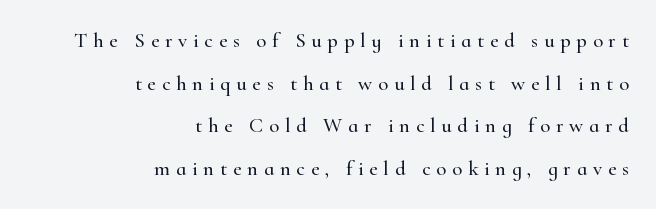
Q: Is the text italic (slanted)? A: No, it is upright.
Q: Is the text underlined? A: No.
Q: How is the paragraph aligned? A: Right-aligned.
Q: Is the spacing between letters normal or unusually wide? A: Unusually wide.
Q: Is the spacing between lines tight, normal or loose? A: Loose.
